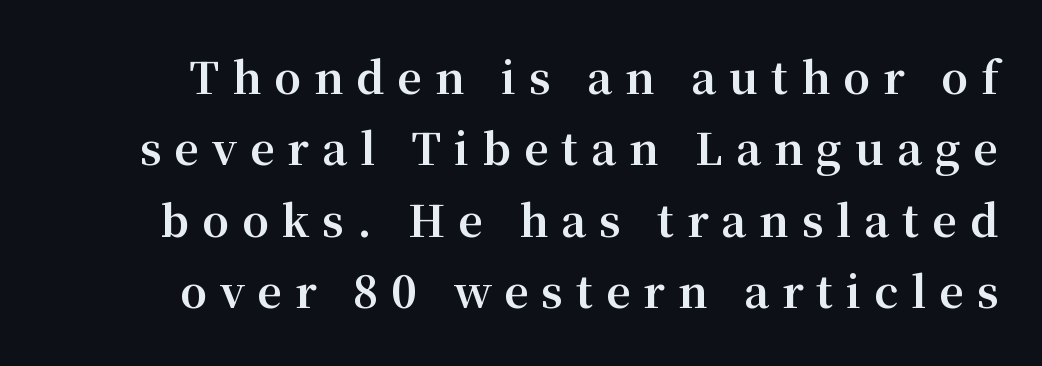
Words appear elongated and porous because spacing is wide. Just letters on the line, the space beneath them empty. Note the varied advance widths — an 'i' is clearly narrower than an 'm'. The vertical gap from one line to the next is medium. The specimen reads as upright at a glance.
